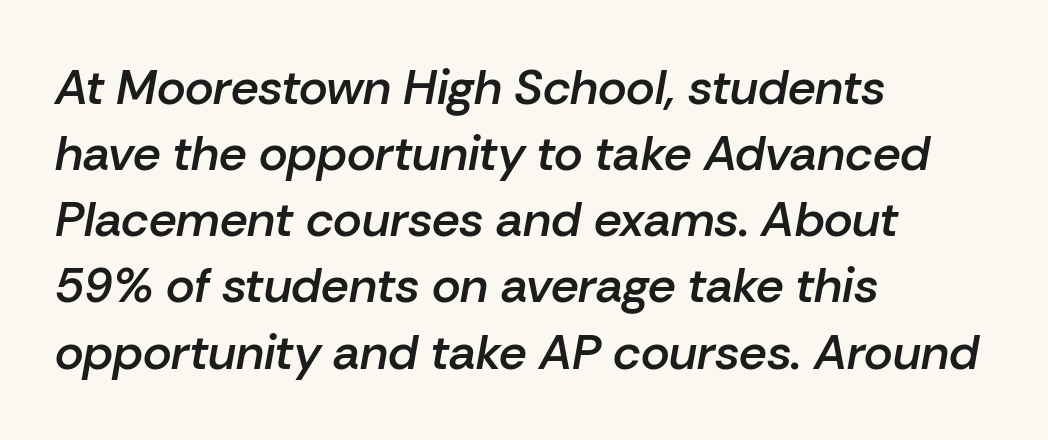
The leading is moderate, giving the passage an even texture. If you drew a line through each stem, it would be angled. The rendering uses natural spacing where letterforms have individual widths. A fair bit of extra ink — the face is semibold, not bold. Line beginnings align vertically; line endings do not. Clear beneath every line of the passage.
